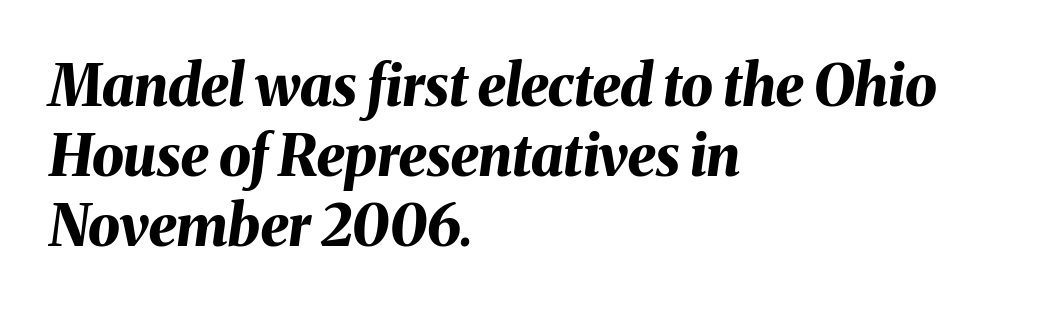
Every letter is thick-stroked: bold, no question. Every row of glyphs begins at an identical x-position on the left. An italicized treatment has been applied to the whole sample. What stands out about the letter spacing? Nothing — it is the standard amount. Note the varied advance widths — an 'i' is clearly narrower than an 'm'.
